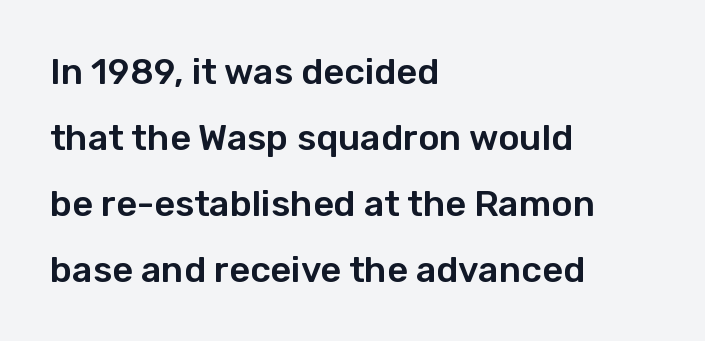
Serifs: no, the terminals of the letterforms are clean. The passage shown is not underscored anywhere. Is the letter spacing exaggerated? No — it looks like the ordinary default. The passage shown is typed in a proportional face where columns would drift. The lettering holds an erect, upright posture throughout.
